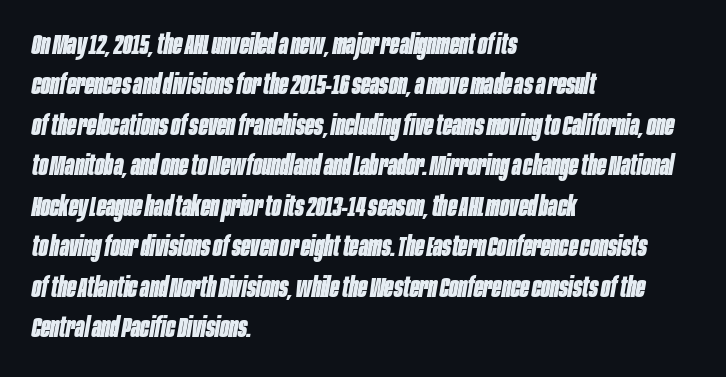
Q: Is the text bold? A: Yes.
Q: Is the text italic (slanted)? A: Yes, it leans right by about 10 degrees.
Q: Is the text underlined? A: No.
Q: How is the paragraph aligned? A: Left-aligned.
Q: Is the spacing between letters normal or unusually wide? A: Normal.
Q: Is the spacing between lines tight, normal or loose? A: Normal.
